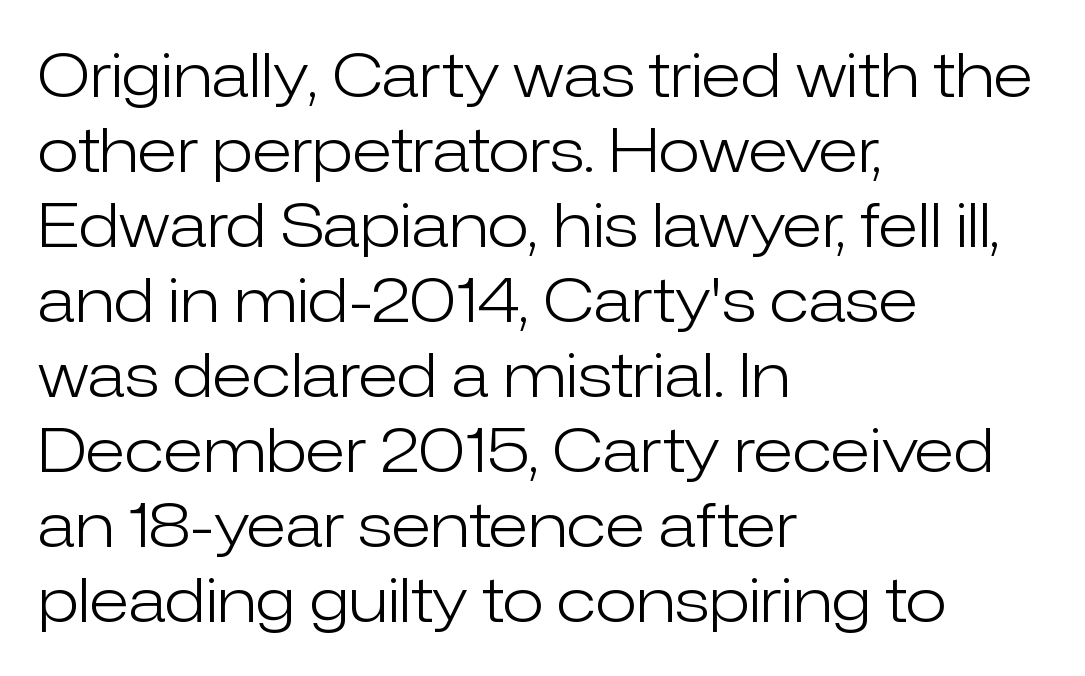
{"serif": "no", "italic": "no", "bold": "no", "weight": "light", "width": "normal", "stroke_contrast": "low", "x_height": "medium", "monospaced": "no", "underline": "no", "align": "left", "line_spacing_ratio": 1.23, "letter_spacing": "normal", "letter_spacing_em": 0.0, "glyph_px": 61}
